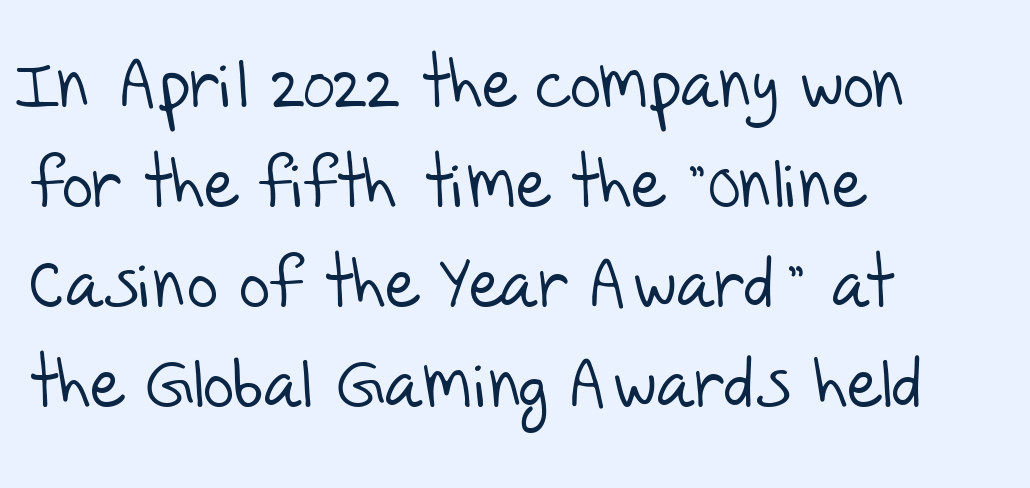
{"serif": "no", "bold": "no", "weight": "light", "width": "normal", "stroke_contrast": "low", "x_height": "large", "monospaced": "no", "underline": "no", "align": "left", "line_spacing": "normal", "line_spacing_ratio": 1.47, "letter_spacing": "normal", "letter_spacing_em": 0.0, "glyph_px": 68}
